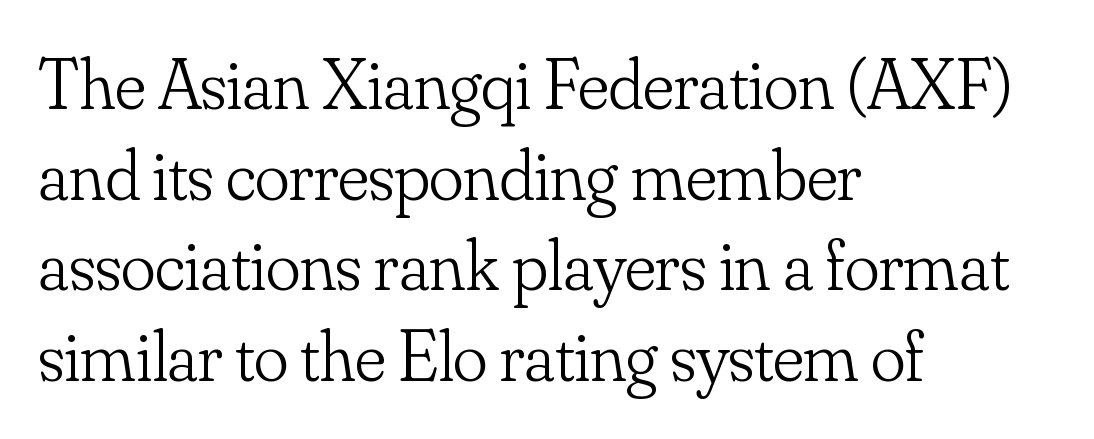
The image shows 72 px light serif type, upright; set left-aligned, normal line spacing (1.26x), normal letter spacing, not underlined; low stroke contrast and a small x-height.
